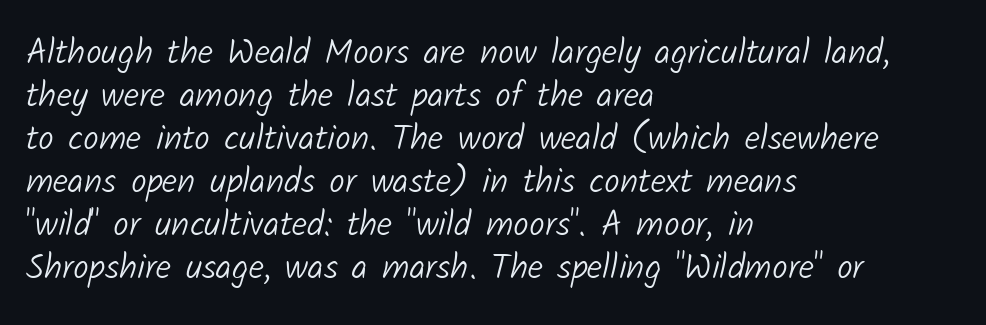
{"serif": "no", "bold": "no", "weight": "light", "width": "normal", "stroke_contrast": "low", "x_height": "medium", "monospaced": "no", "underline": "no", "align": "left", "line_spacing_ratio": 1.23, "letter_spacing": "normal", "letter_spacing_em": 0.0, "glyph_px": 35}
